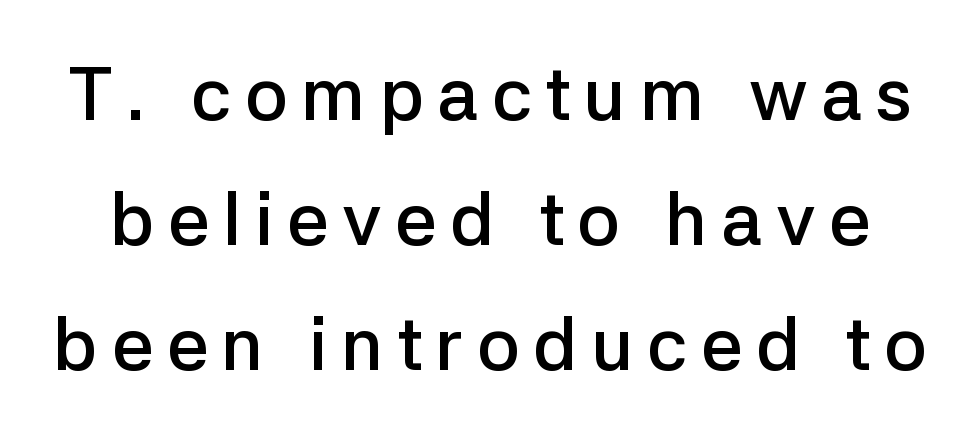
Q: Is the text bold? A: Semi-bold.
Q: Is the text italic (slanted)? A: No, it is upright.
Q: Is the typeface a serif or a sans-serif typeface? A: Sans-serif.
Q: Is the text underlined? A: No.
Q: Is the spacing between lines tight, normal or loose? A: Normal.
Q: Width (condensed, normal, or wide)? A: Normal.
Q: Stroke contrast? A: Low.
Q: x-height? A: Medium.
Q: Monospaced? A: No.
